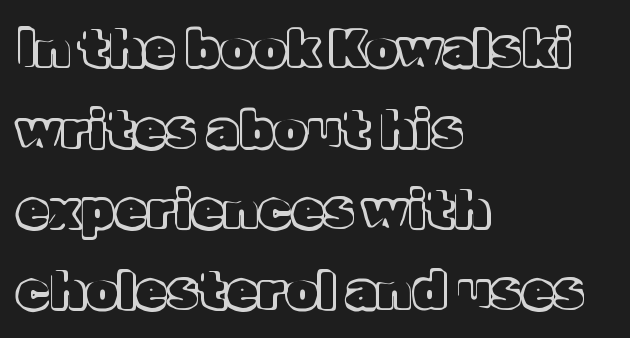
{"italic": "no", "width": "normal", "x_height": "medium", "monospaced": "no", "underline": "no", "align": "left", "line_spacing": "normal", "line_spacing_ratio": 1.55, "letter_spacing": "normal", "letter_spacing_em": 0.0, "glyph_px": 52}
